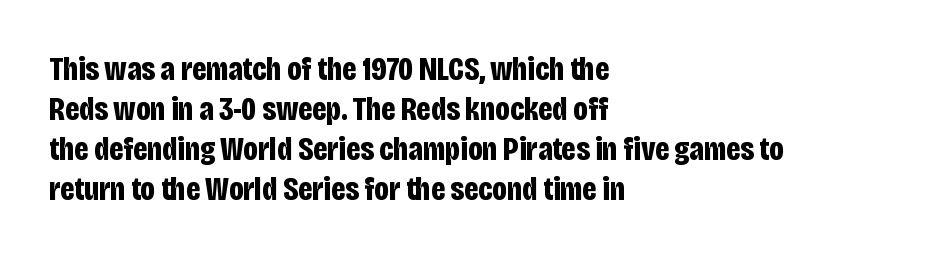
{"serif": "no", "italic": "no", "bold": "yes", "weight": "bold", "width": "condensed", "stroke_contrast": "low", "x_height": "large", "monospaced": "no", "underline": "no", "align": "left", "line_spacing_ratio": 1.21, "letter_spacing": "normal", "letter_spacing_em": 0.0, "glyph_px": 33}
